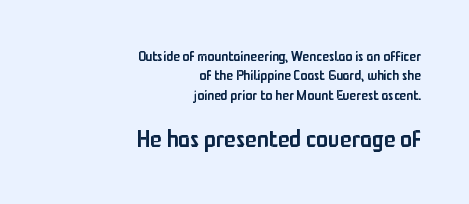
{"italic": "no", "bold": "semi", "underline": "no", "align": "right", "line_spacing": "normal", "line_spacing_ratio": 1.38, "letter_spacing": "normal", "letter_spacing_em": 0.0, "larger_block": "second", "size_ratio": 1.71, "glyph_px": 24}
